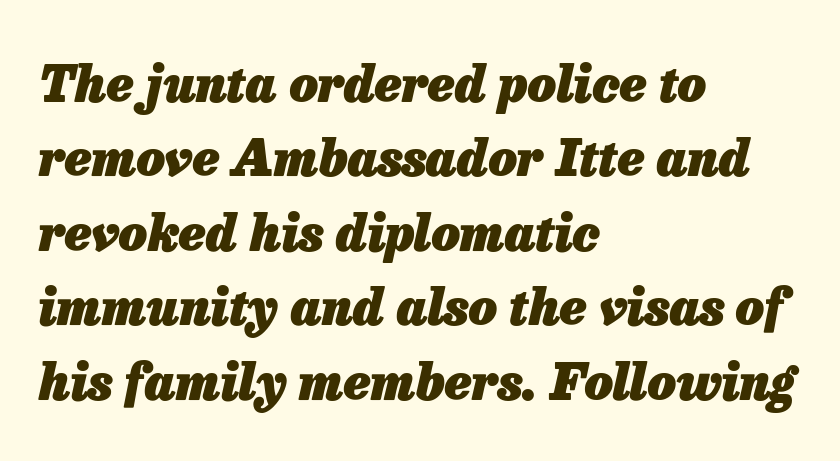
Q: Is the text bold? A: Yes.
Q: Is the text italic (slanted)? A: Yes, it leans right by about 13 degrees.
Q: Is the text underlined? A: No.
Q: How is the paragraph aligned? A: Left-aligned.
Q: Is the spacing between letters normal or unusually wide? A: Normal.
Q: Is the spacing between lines tight, normal or loose? A: Normal.
Q: Width (condensed, normal, or wide)? A: Normal.
Q: Stroke contrast? A: Low.
Q: x-height? A: Medium.
Q: Monospaced? A: No.
